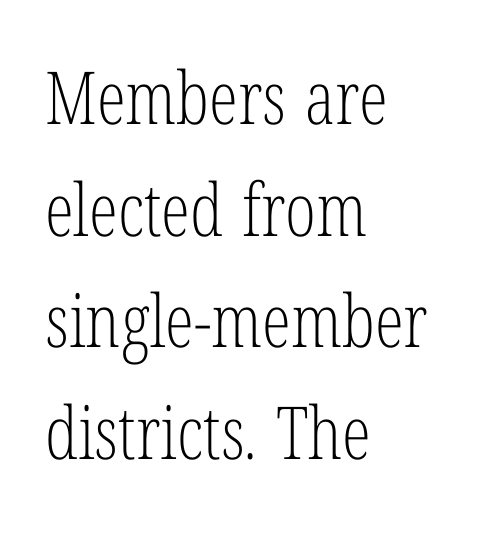
Where is the straight margin? On the left. When letters stand straight like this, we call the style roman or upright. The area under the type is left untouched. There is no visible air inserted between adjacent glyphs.
